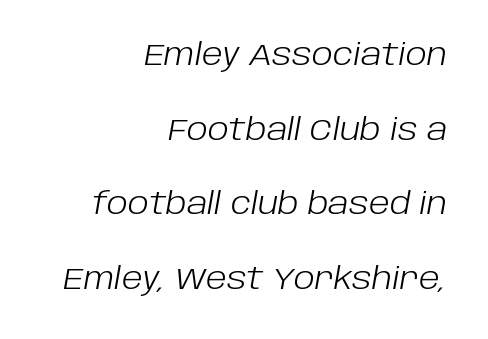
The image shows 30 px light type, italic (leaning right); set right-aligned, loose line spacing (2.49x), normal letter spacing, not underlined; low stroke contrast and a large x-height.
